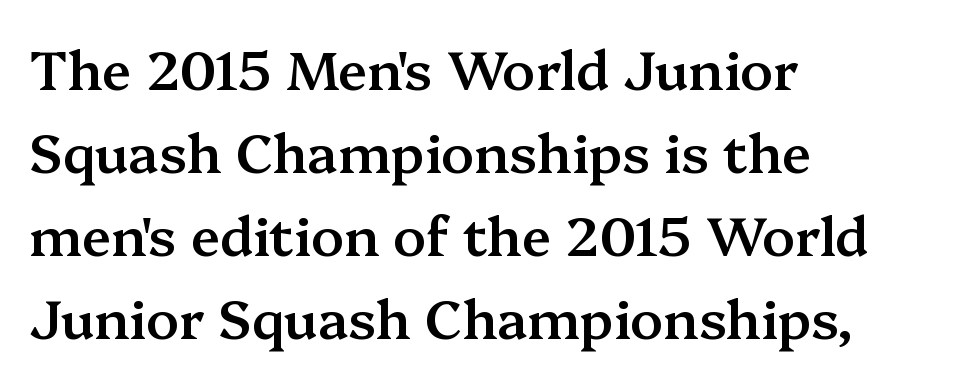
Q: Is the text bold? A: Semi-bold.
Q: Is the text italic (slanted)? A: No, it is upright.
Q: Is the typeface a serif or a sans-serif typeface? A: Serif.
Q: Is the text underlined? A: No.
Q: How is the paragraph aligned? A: Left-aligned.
Q: Is the spacing between letters normal or unusually wide? A: Normal.
Q: Is the spacing between lines tight, normal or loose? A: Normal.
Q: Width (condensed, normal, or wide)? A: Normal.
Q: Stroke contrast? A: Medium.
Q: x-height? A: Medium.
Q: Monospaced? A: No.
